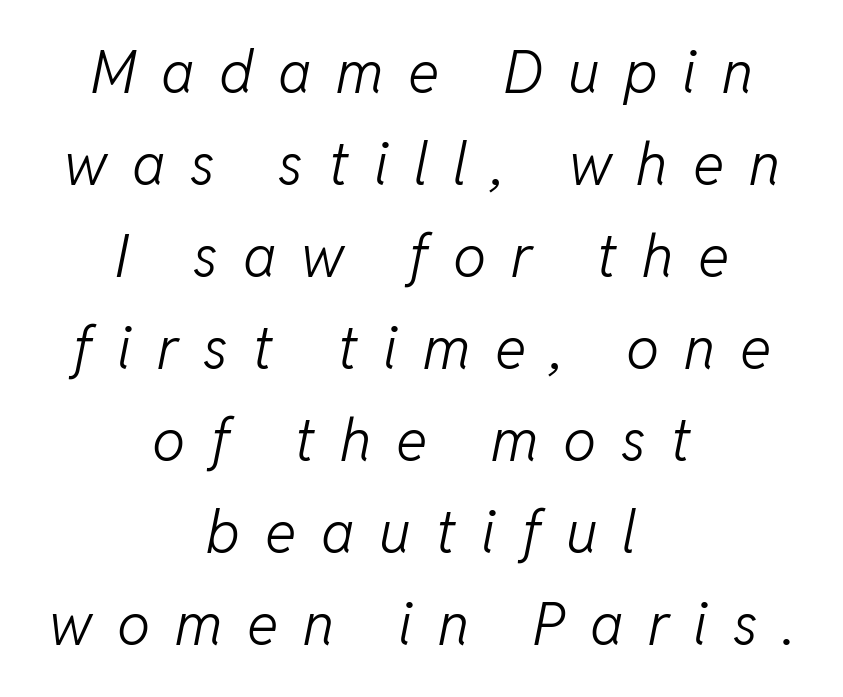
A typesetter would call this heavily tracked-out type. The rendering uses a moderate line-height, typical for paragraphs. There's an unmistakable incline to the writing here. Just letters on the line, the space beneath them empty. Note the varied advance widths — an 'i' is clearly narrower than an 'm'. Casual observation: everything's sitting right in the middle.
